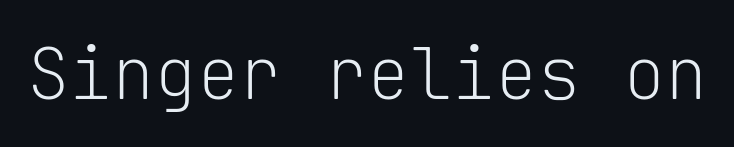
{"serif": "no", "italic": "no", "bold": "no", "weight": "light", "width": "normal", "stroke_contrast": "low", "x_height": "medium", "monospaced": "yes", "underline": "no", "letter_spacing": "normal", "letter_spacing_em": 0.0, "glyph_px": 71}
